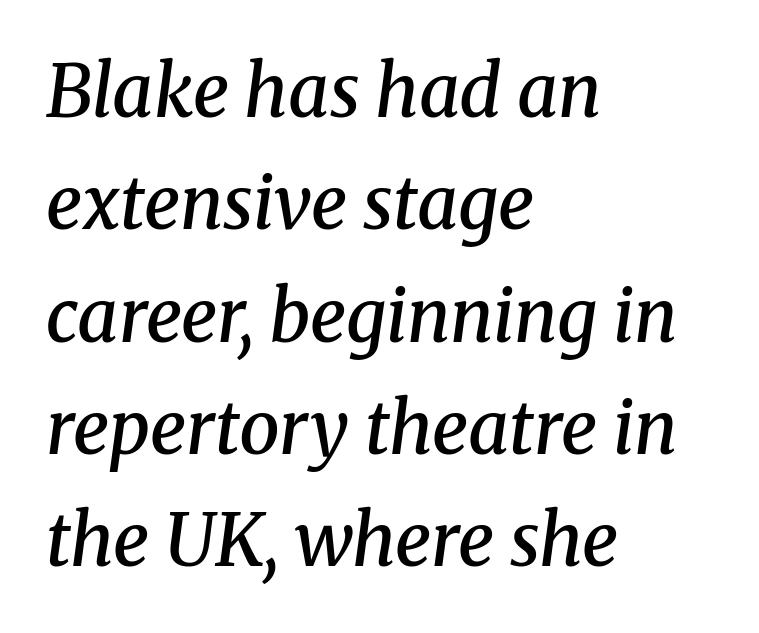
Q: Is the text bold? A: Semi-bold.
Q: Is the text italic (slanted)? A: Yes, it leans right by about 8 degrees.
Q: Is the typeface a serif or a sans-serif typeface? A: Serif.
Q: Is the text underlined? A: No.
Q: How is the paragraph aligned? A: Left-aligned.
Q: Is the spacing between letters normal or unusually wide? A: Normal.
Q: Is the spacing between lines tight, normal or loose? A: Normal.
Q: Width (condensed, normal, or wide)? A: Normal.
Q: Stroke contrast? A: Medium.
Q: x-height? A: Medium.
Q: Monospaced? A: No.
